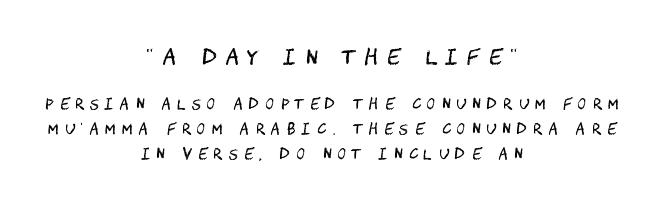
{"italic": "no", "bold": "no", "underline": "no", "align": "center", "line_spacing_ratio": 1.77, "letter_spacing": "wide", "letter_spacing_em": 0.46, "larger_block": "first", "size_ratio": 1.43, "glyph_px": 20}
